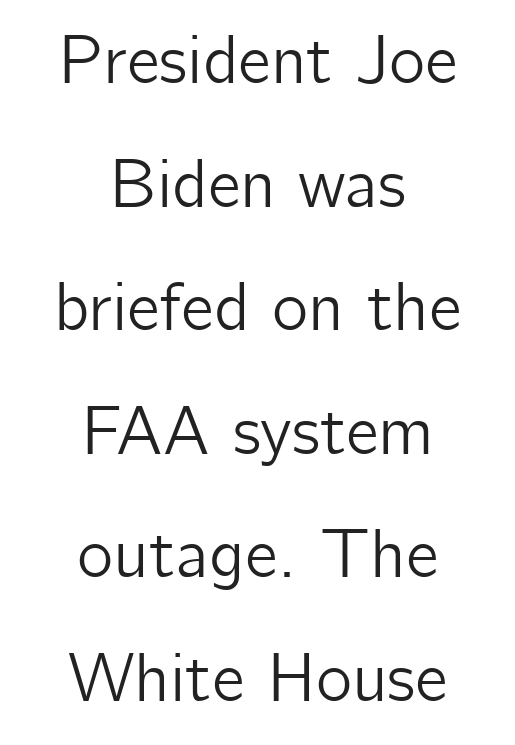
The image shows 69 px sans-serif type, upright; set centered, line spacing 1.79x, normal letter spacing, not underlined; low stroke contrast and a medium x-height.
